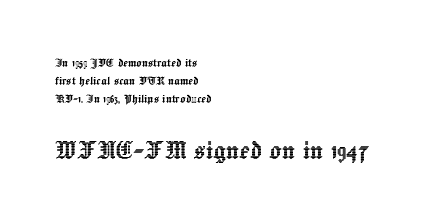
The image shows 31 px text type, upright; set left-aligned, normal line spacing (1.3x), normal letter spacing, not underlined; the second (bottom) block is 2.21x larger; a medium x-height.
